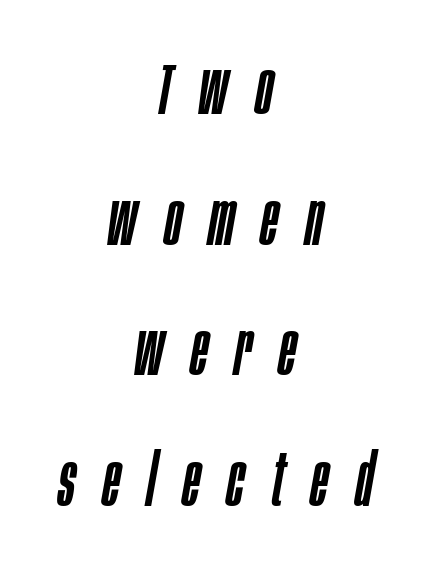
Q: Is the text italic (slanted)? A: Yes, it leans right by about 10 degrees.
Q: Is the text underlined? A: No.
Q: How is the paragraph aligned? A: Centered.
Q: Is the spacing between letters normal or unusually wide? A: Unusually wide.
Q: Width (condensed, normal, or wide)? A: Condensed.
Q: Stroke contrast? A: Low.
Q: x-height? A: Large.
Q: Monospaced? A: No.
